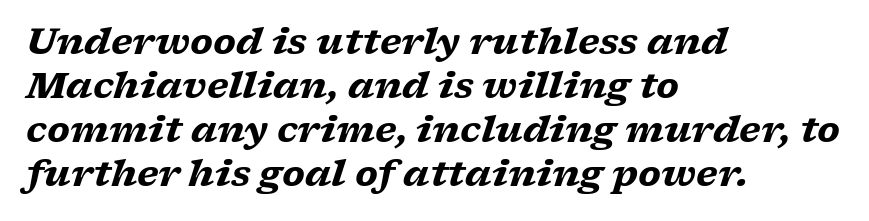
Q: Is the text bold? A: Yes.
Q: Is the text italic (slanted)? A: Yes, it leans right by about 17 degrees.
Q: Is the typeface a serif or a sans-serif typeface? A: Serif.
Q: Is the text underlined? A: No.
Q: How is the paragraph aligned? A: Left-aligned.
Q: Is the spacing between letters normal or unusually wide? A: Normal.
Q: Width (condensed, normal, or wide)? A: Wide.
Q: Stroke contrast? A: Low.
Q: x-height? A: Medium.
Q: Monospaced? A: No.
